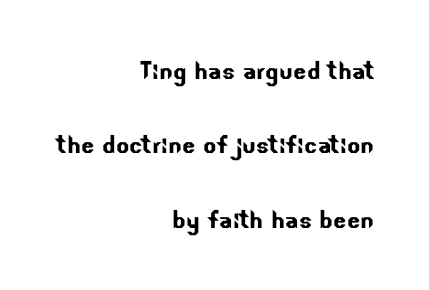
The image shows 31 px sans-serif type; set right-aligned, loose line spacing (2.4x), normal letter spacing, not underlined; low stroke contrast and a small x-height.
